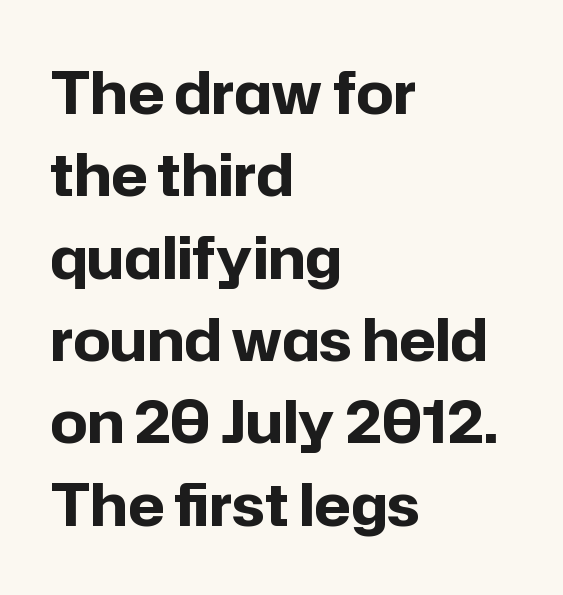
I'd call this a sans setting — the letters go barefoot. Characters follow at the spacing the type designer built in. I'd describe the lettering as bold — thick and assertive. Every row of glyphs begins at an identical x-position on the left.
